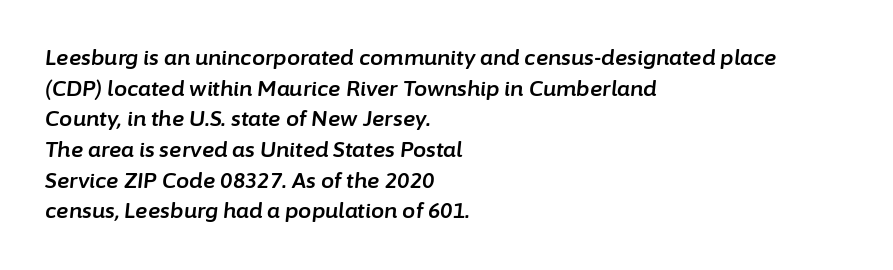
{"italic": "yes", "lean": "right", "slant_degrees": 6, "underline": "no", "align": "left", "line_spacing": "normal", "line_spacing_ratio": 1.46, "letter_spacing": "normal", "letter_spacing_em": 0.0, "glyph_px": 21}
